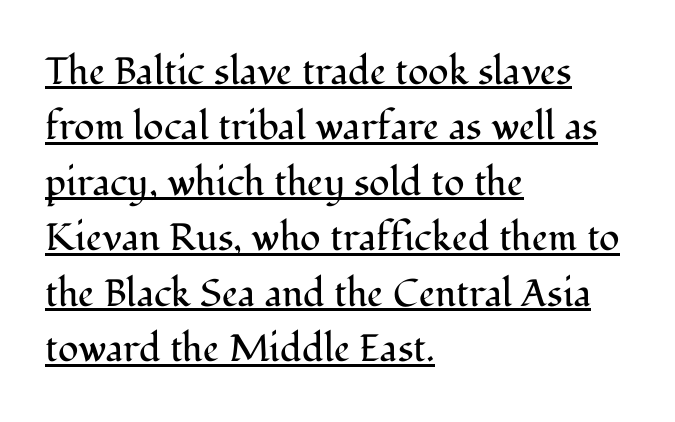
It's the straight-up-and-down kind of type. The setting favours the left margin, as ordinary paragraphs usually do. The face looks like a standard text weight, possibly lighter. Classification — serif. These lines are rendered in a variable-pitch font. The line texture is even and compact thanks to regular tracking.
